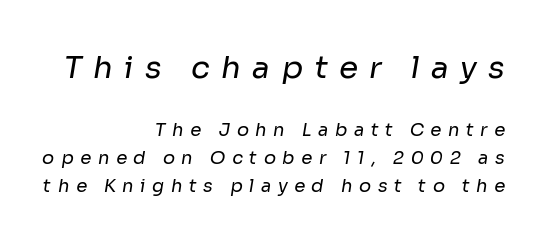
Glance below the letters and you will spot only blank space. Is the stroke heavy? The answer is a plain regular-or-lighter. Think of a printed novel: that variable character pitch is what you see here. Look at the bottom of the vertical strokes: they stop flat, with no serifs. The rendering anchors every line to the right-hand side.
